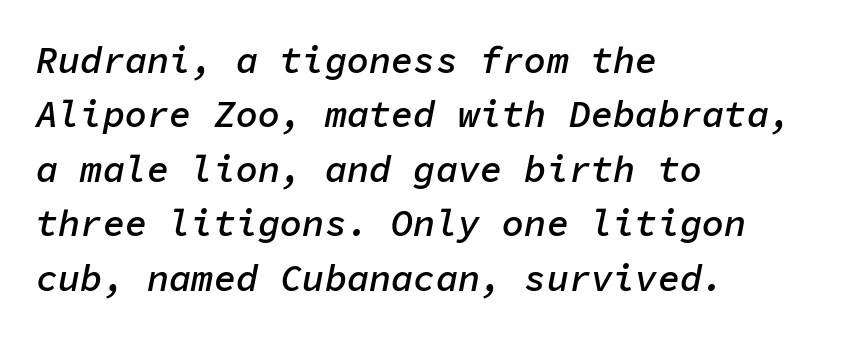
{"italic": "yes", "lean": "right", "slant_degrees": 11, "bold": "semi", "weight": "semibold", "width": "normal", "stroke_contrast": "low", "x_height": "medium", "monospaced": "yes", "underline": "no", "align": "left", "line_spacing": "normal", "line_spacing_ratio": 1.47, "letter_spacing": "normal", "letter_spacing_em": 0.0, "glyph_px": 37}
